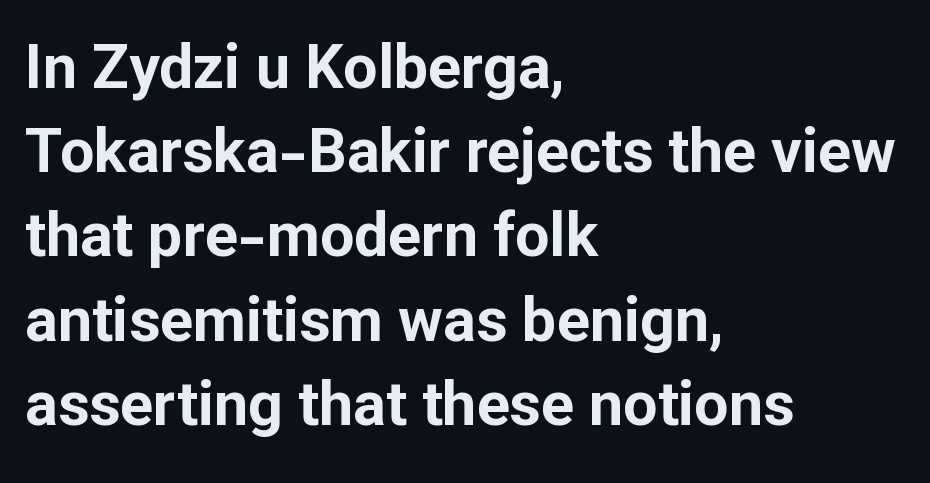
The image shows 61 px bold sans-serif type, upright; set left-aligned, normal line spacing (1.38x), normal letter spacing, not underlined; low stroke contrast and a medium x-height.
